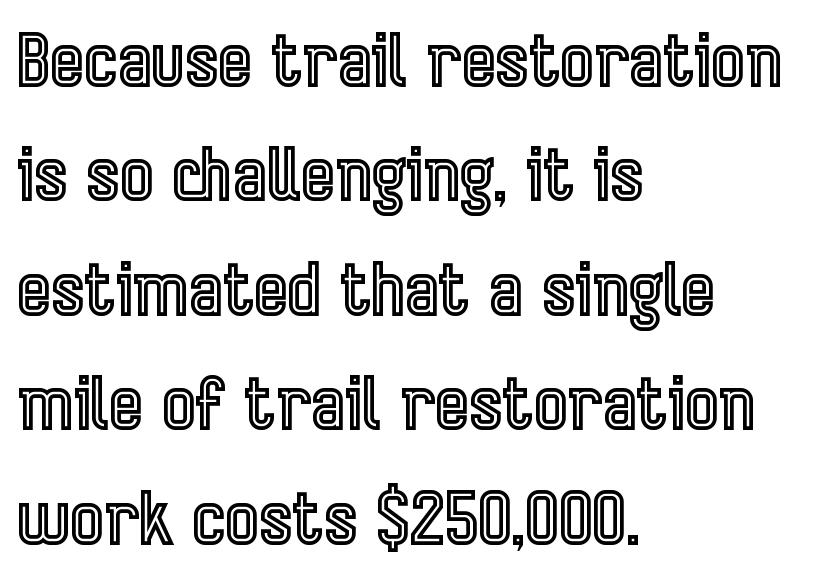
{"italic": "no", "width": "condensed", "x_height": "medium", "monospaced": "no", "underline": "no", "align": "left", "line_spacing": "normal", "line_spacing_ratio": 1.59, "letter_spacing": "normal", "letter_spacing_em": 0.0, "glyph_px": 72}
